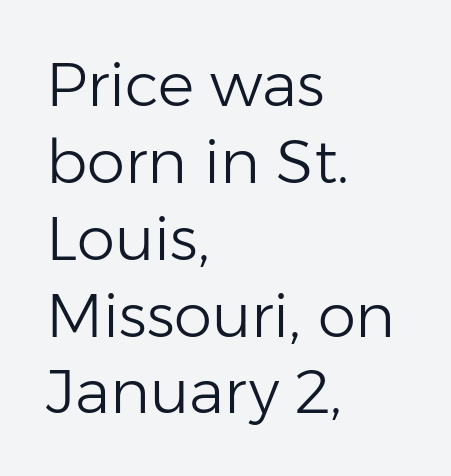
Observe the absence of serifs on each vertical stroke in this sample. This sample has the flowing, uneven cadence of proportional lettering. In terms of leading, this rendering sits right in the middle. Between one letter and the next there's only the usual sliver of space. The weight would be labelled regular, book, light, or lighter still. The baseline area is clear.
